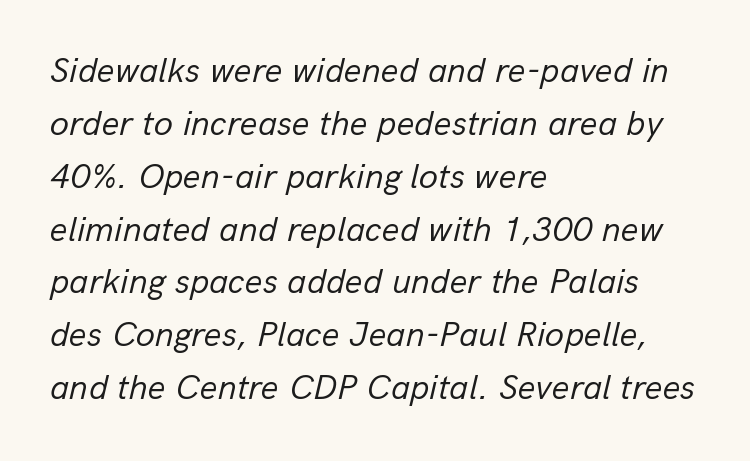
The typography opts for an oblique posture over an upright one. Type without underlining. Alignment: flush left. This block has exactly the height ordinary leading produces. The font is comparable to plain body text, perhaps lighter.
